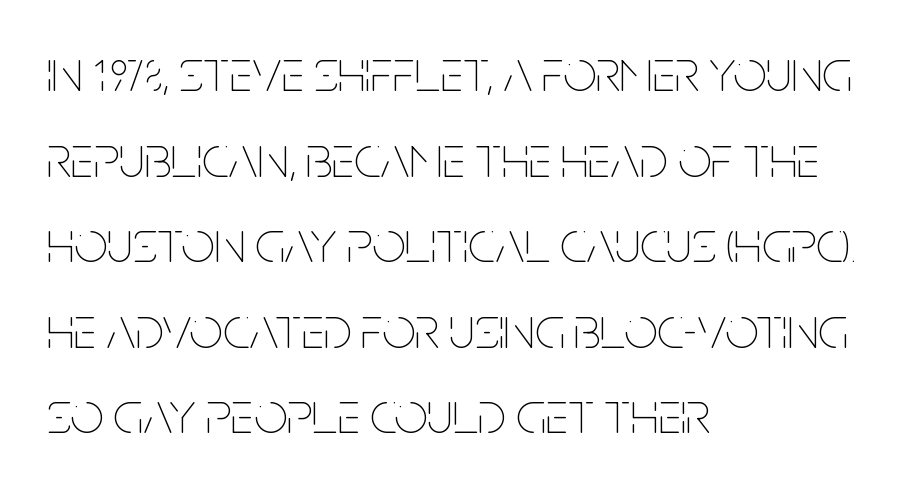
Q: Is the text bold? A: No.
Q: Is the text italic (slanted)? A: No, it is upright.
Q: Is the text underlined? A: No.
Q: How is the paragraph aligned? A: Left-aligned.
Q: Is the spacing between letters normal or unusually wide? A: Normal.
Q: Is the spacing between lines tight, normal or loose? A: Normal.
Q: Width (condensed, normal, or wide)? A: Condensed.
Q: Stroke contrast? A: Low.
Q: x-height? A: Large.
Q: Monospaced? A: No.
